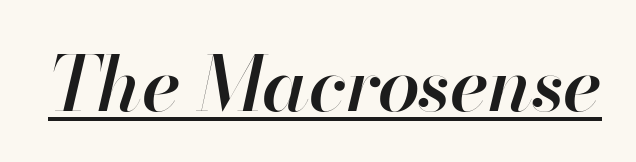
{"italic": "yes", "lean": "right", "slant_degrees": 13, "bold": "semi", "weight": "semibold", "width": "normal", "stroke_contrast": "high", "x_height": "small", "monospaced": "no", "underline": "yes", "letter_spacing": "normal", "letter_spacing_em": 0.0, "glyph_px": 76}
